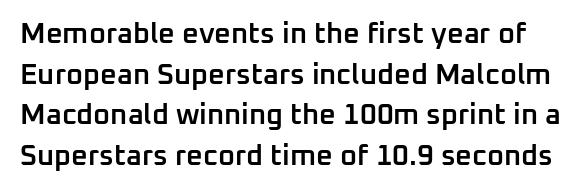
The typeface chosen for these lines omits serifs. A typesetter would call this proportional, since set widths differ per character. What stands out about the letter spacing? Nothing — it is the standard amount. Ordinary non-slanted type is in use. Stems and bowls a touch heavier than normal — semibold.
